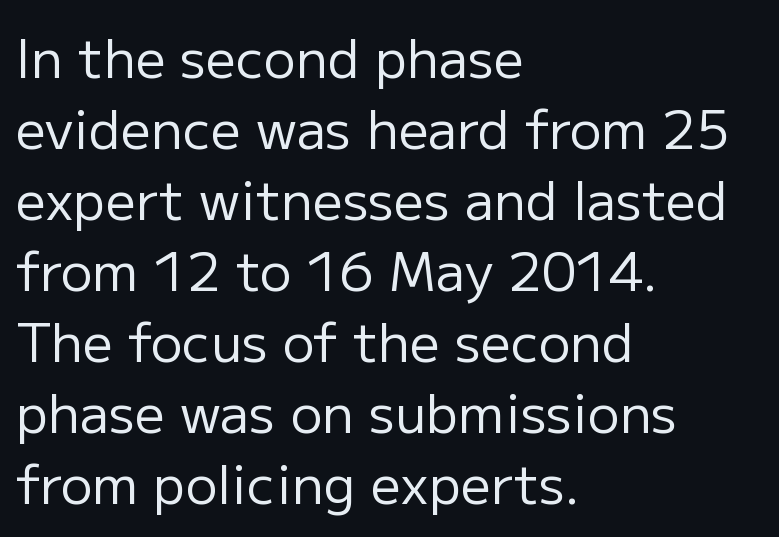
Q: Is the text bold? A: No.
Q: Is the text italic (slanted)? A: No, it is upright.
Q: Is the typeface a serif or a sans-serif typeface? A: Sans-serif.
Q: Is the text underlined? A: No.
Q: How is the paragraph aligned? A: Left-aligned.
Q: Is the spacing between letters normal or unusually wide? A: Normal.
Q: Is the spacing between lines tight, normal or loose? A: Normal.
Q: Width (condensed, normal, or wide)? A: Normal.
Q: Stroke contrast? A: Low.
Q: x-height? A: Medium.
Q: Monospaced? A: No.
